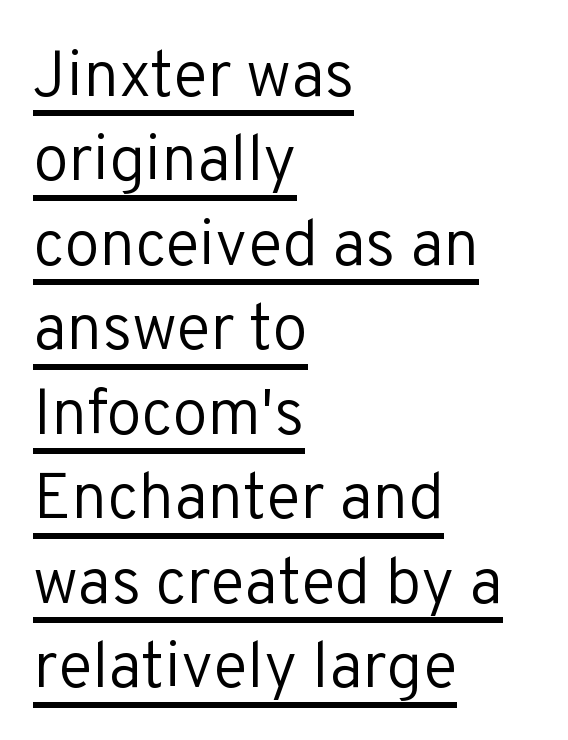
Ink coverage per letter is moderate at most. Horizontal alignment here is leftward, the default for most running prose. Each letter keeps its own natural width here, so spacing adapts to shape. The type is set solid horizontally, with unmodified tracking. Vertical strokes here are truly vertical.
